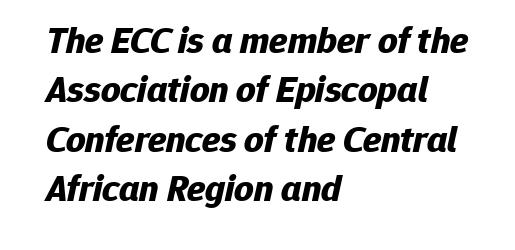
Here the designer chose a conventional face with non-uniform glyph widths. Check under the words: just untouched page. Characters are canted at an angle relative to the baseline's perpendicular. Emphasis by weight is at full strength: bold. Observe the ordinary spacing: letters are neighbours, not strangers. Every row of glyphs begins at an identical x-position on the left.
